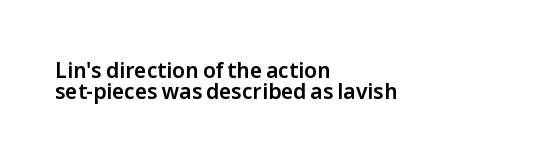
A typesetter would mark this as roman, not italic. Each word holds together tightly as a unit, with standard inter-letter gaps. Whoever set this chose condensed vertical rhythm over breathing room. Unmarked baselines from the first word to the last. Which margin do the lines hug? The left one — the right edge is uneven.
